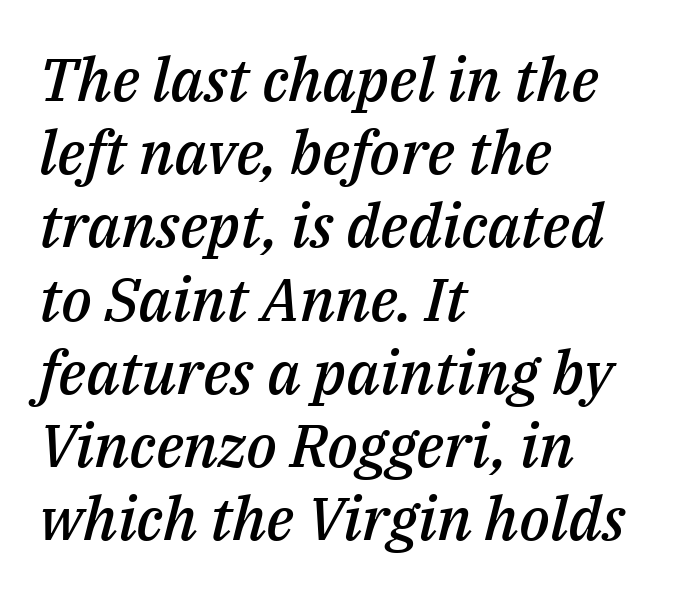
The image shows 60 px semibold type, italic (leaning right); set left-aligned, line spacing 1.22x, normal letter spacing, not underlined; medium stroke contrast and a medium x-height.
